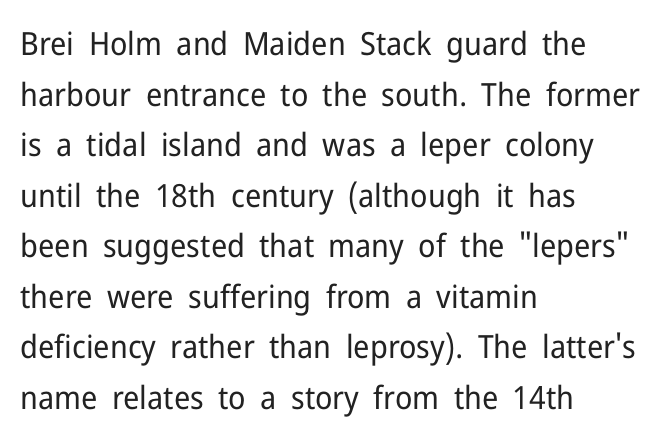
{"serif": "no", "italic": "no", "bold": "no", "weight": "regular", "width": "normal", "stroke_contrast": "low", "x_height": "medium", "monospaced": "no", "underline": "no", "align": "left", "line_spacing": "normal", "line_spacing_ratio": 1.58, "letter_spacing": "normal", "letter_spacing_em": 0.0, "glyph_px": 32}
